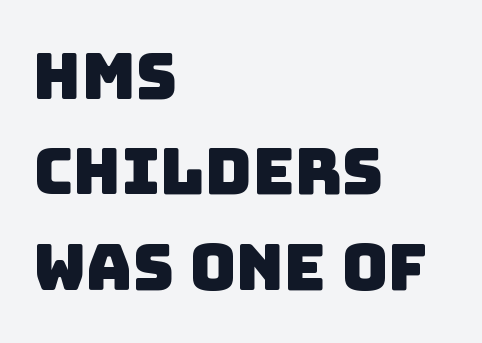
{"serif": "no", "width": "normal", "stroke_contrast": "low", "x_height": "large", "monospaced": "no", "underline": "no", "align": "left", "line_spacing": "normal", "line_spacing_ratio": 1.49, "letter_spacing": "normal", "letter_spacing_em": 0.0, "glyph_px": 64}
